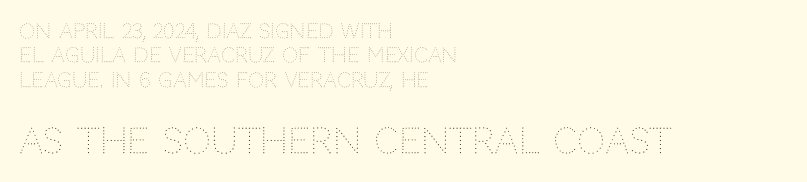
The image shows 35 px thin type, upright; set left-aligned, line spacing 1.22x, normal letter spacing, not underlined; the second (bottom) block is 1.75x larger; medium stroke contrast and a large x-height.
